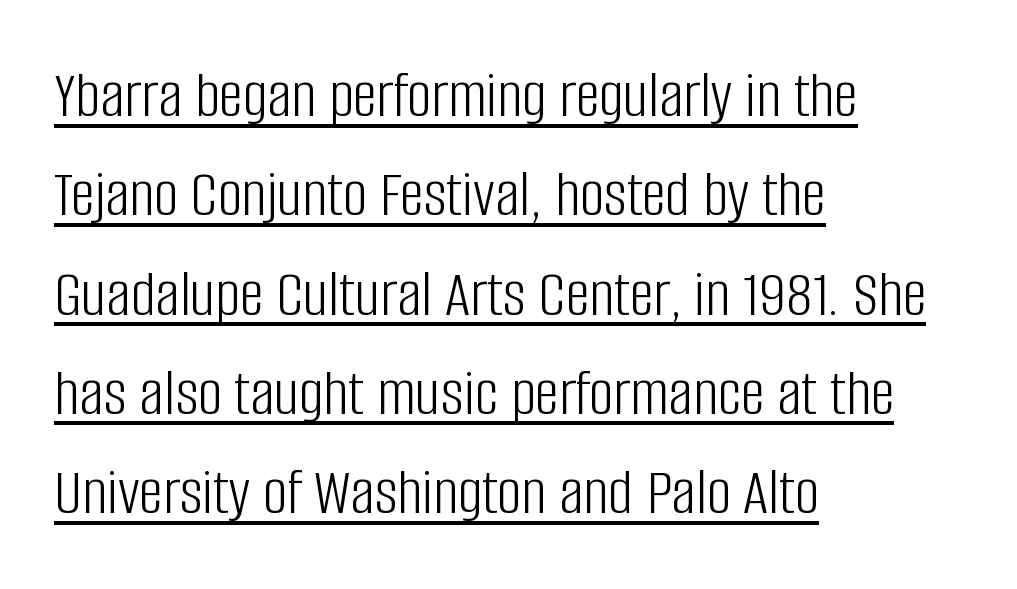
The image shows 68 px light, condensed sans-serif type, upright; set left-aligned, normal line spacing (1.46x), normal letter spacing, underlined; low stroke contrast and a large x-height.
